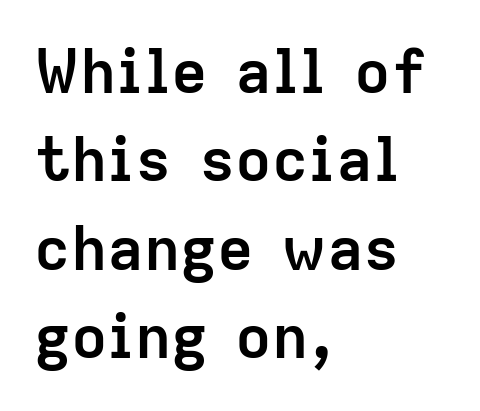
Clear beneath every line of the passage. Where is the straight margin? On the left. Proportional: the letters do not fall into vertical columns. Regarding serifs, this sample does without them. The gaps between neighbouring characters are ordinary and unremarkable.
